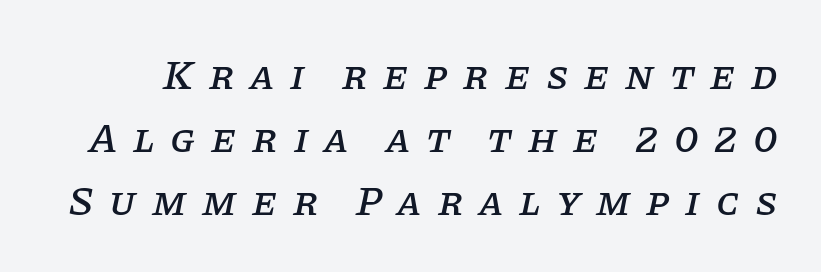
{"serif": "yes", "italic": "yes", "lean": "right", "slant_degrees": 11, "width": "normal", "stroke_contrast": "low", "x_height": "large", "monospaced": "no", "underline": "no", "line_spacing": "normal", "line_spacing_ratio": 1.54, "letter_spacing": "wide", "letter_spacing_em": 0.38, "glyph_px": 41}
